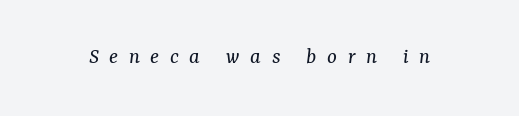
Beneath every word, the page is bare. It's the slanting kind of type. The passage shown has open, widely tracked lettering throughout. Ink coverage per letter is moderate at most.
